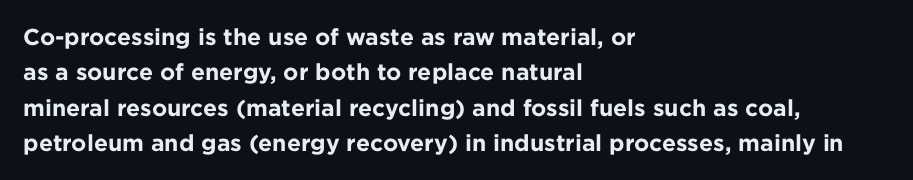
The image shows 23 px bold type, upright; set left-aligned, normal line spacing (1.54x), normal letter spacing, not underlined.
